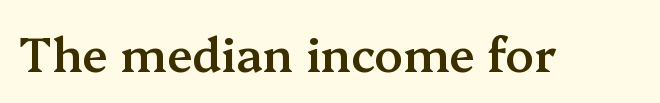
{"serif": "yes", "italic": "no", "bold": "semi", "weight": "semibold", "width": "normal", "stroke_contrast": "medium", "x_height": "medium", "monospaced": "no", "underline": "no", "letter_spacing": "normal", "letter_spacing_em": 0.0, "glyph_px": 47}
